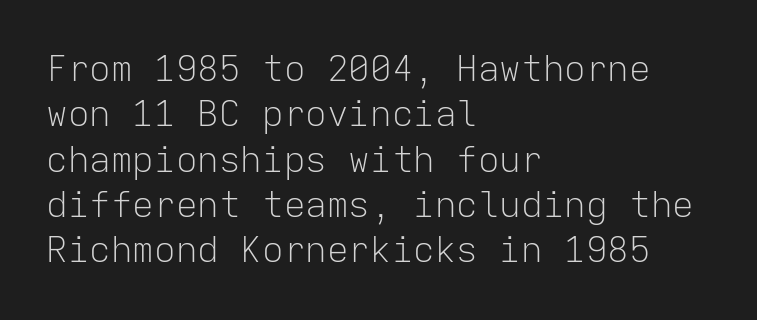
The image shows 36 px light sans-serif type, upright, monospaced; set left-aligned, normal line spacing (1.26x), normal letter spacing, not underlined; low stroke contrast and a medium x-height.
